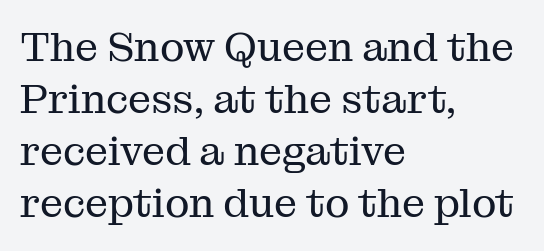
{"serif": "yes", "italic": "no", "bold": "no", "weight": "regular", "width": "normal", "stroke_contrast": "medium", "x_height": "medium", "monospaced": "no", "underline": "no", "align": "left", "line_spacing": "normal", "line_spacing_ratio": 1.27, "letter_spacing": "normal", "letter_spacing_em": 0.0, "glyph_px": 41}
